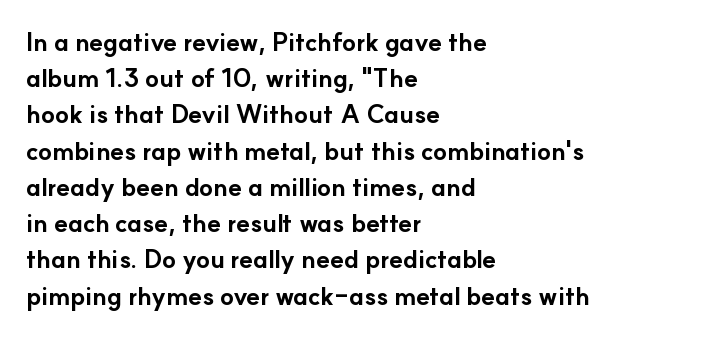
{"italic": "no", "bold": "yes", "underline": "no", "align": "left", "line_spacing": "normal", "line_spacing_ratio": 1.45, "letter_spacing": "normal", "letter_spacing_em": 0.0, "glyph_px": 25}
